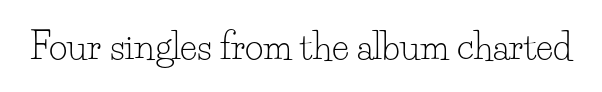
Posture: vertical. Varying glyph widths throughout — classic text-font behaviour. Caption: face not bold, strokes unweighted. Each row of text sits above clean, open space.
